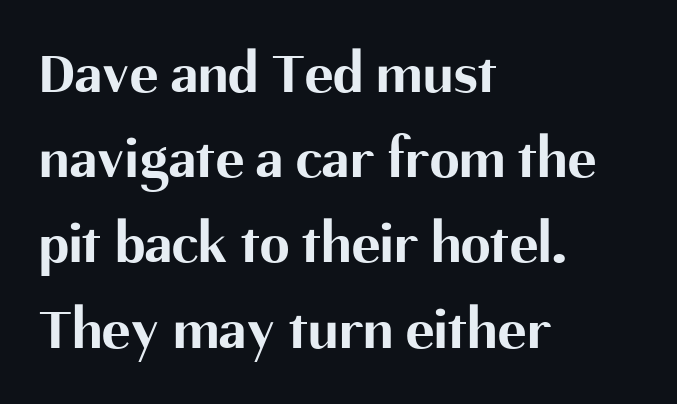
{"serif": "no", "italic": "no", "bold": "yes", "weight": "bold", "width": "normal", "stroke_contrast": "medium", "x_height": "medium", "monospaced": "no", "underline": "no", "align": "left", "line_spacing": "normal", "line_spacing_ratio": 1.42, "letter_spacing": "normal", "letter_spacing_em": 0.0, "glyph_px": 60}
